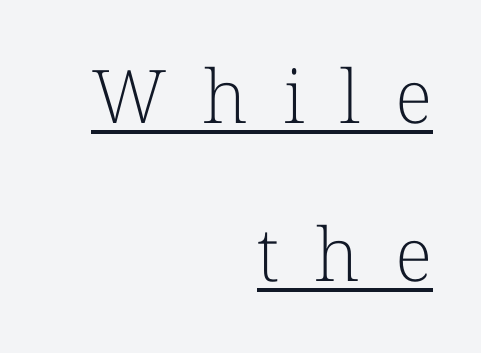
The image shows 74 px light serif type, upright; set right-aligned, loose line spacing (2.13x), unusually wide letter spacing (+0.48 em), underlined; low stroke contrast and a medium x-height.
